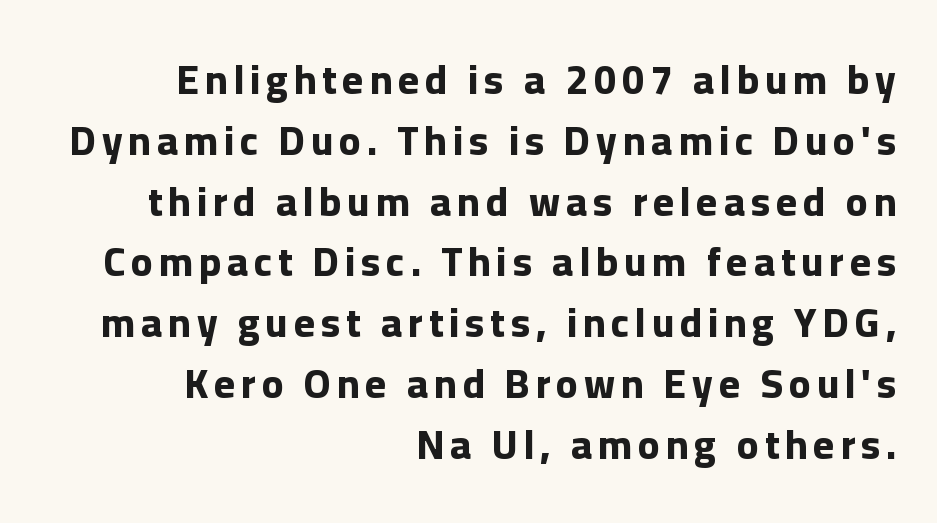
{"serif": "no", "italic": "no", "bold": "yes", "weight": "bold", "width": "normal", "stroke_contrast": "low", "x_height": "medium", "monospaced": "no", "underline": "no", "align": "right", "line_spacing": "normal", "line_spacing_ratio": 1.52, "glyph_px": 40}
